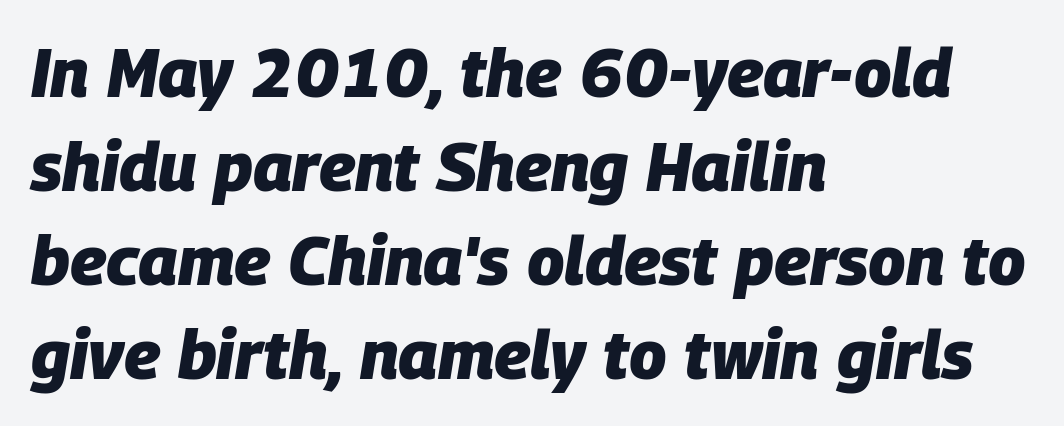
The image shows 68 px heavy type, italic (leaning right); set left-aligned, normal line spacing (1.38x), normal letter spacing, not underlined; low stroke contrast and a large x-height.
